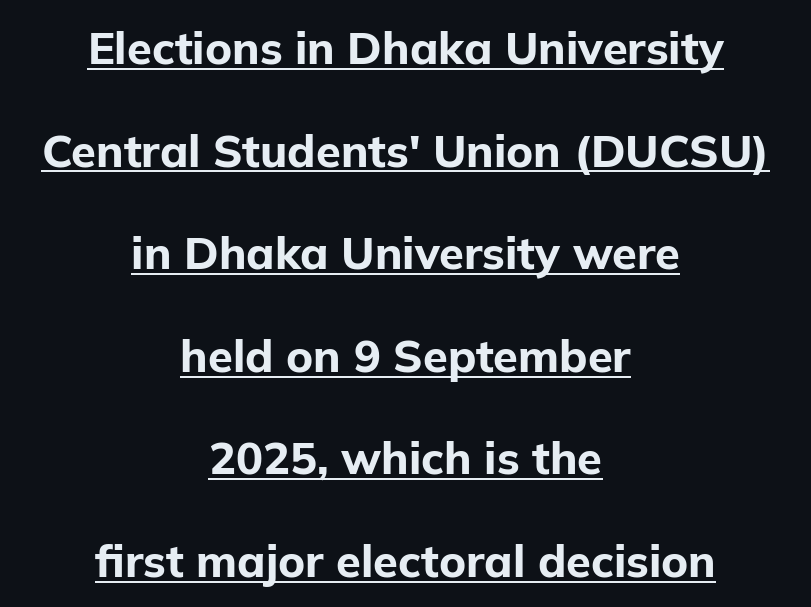
The image shows 45 px bold sans-serif type, upright; set centered, loose line spacing (2.28x), normal letter spacing, underlined; low stroke contrast and a medium x-height.
